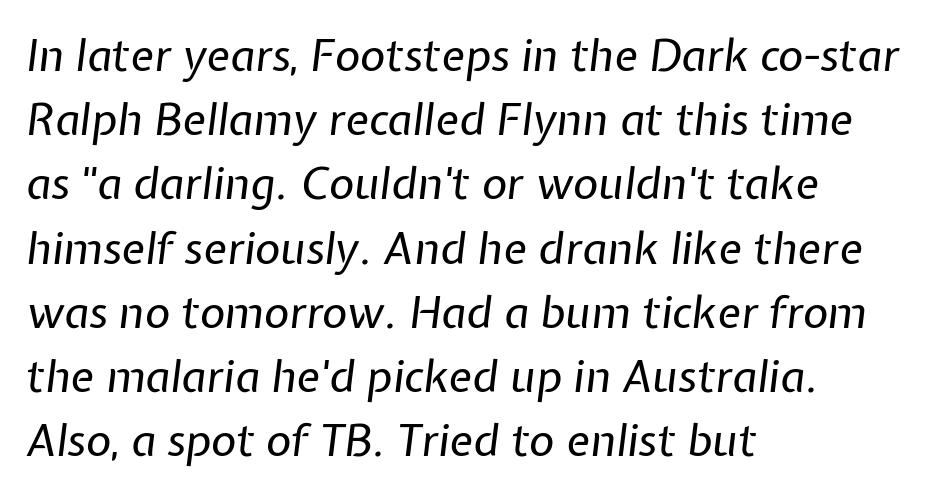
The image shows 44 px regular-weight type, italic (leaning right); set left-aligned, normal line spacing (1.46x), normal letter spacing, not underlined; low stroke contrast and a medium x-height.
